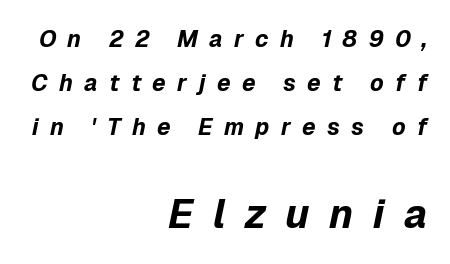
Q: Is the text bold? A: Yes.
Q: Is the text italic (slanted)? A: Yes, it leans right by about 12 degrees.
Q: Is the text underlined? A: No.
Q: How is the paragraph aligned? A: Right-aligned.
Q: Is the spacing between letters normal or unusually wide? A: Unusually wide.
Q: Is the spacing between lines tight, normal or loose? A: Loose.
Q: Which block of text is set in a larger size, the first (top) or the second (bottom)? A: The second (bottom) one.
Q: Width (condensed, normal, or wide)? A: Normal.
Q: Stroke contrast? A: Low.
Q: x-height? A: Medium.
Q: Monospaced? A: No.
